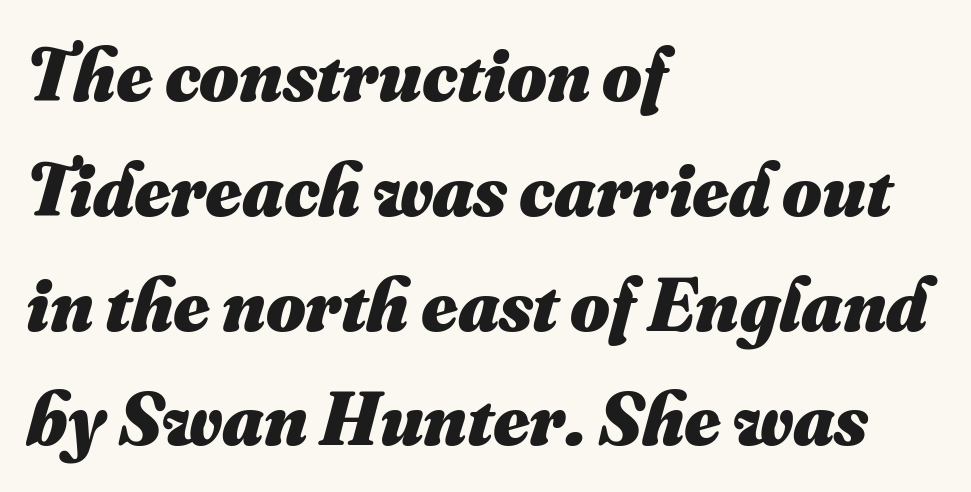
{"bold": "yes", "weight": "heavy", "width": "normal", "stroke_contrast": "medium", "x_height": "small", "monospaced": "no", "underline": "no", "align": "left", "line_spacing": "normal", "line_spacing_ratio": 1.51, "letter_spacing": "normal", "letter_spacing_em": 0.0, "glyph_px": 76}
